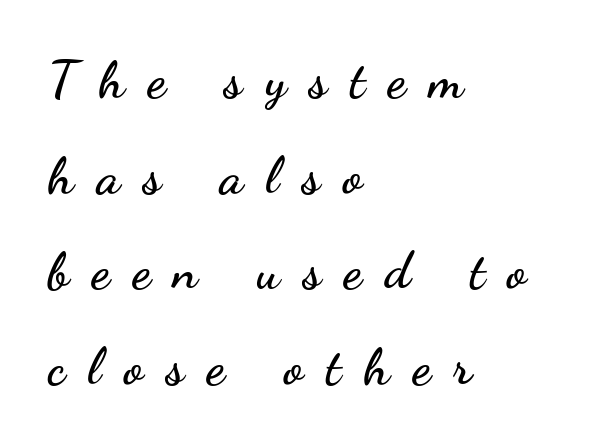
{"serif": "no", "width": "wide", "stroke_contrast": "low", "x_height": "small", "monospaced": "no", "underline": "no", "align": "left", "line_spacing_ratio": 1.84, "letter_spacing": "wide", "letter_spacing_em": 0.44, "glyph_px": 52}
